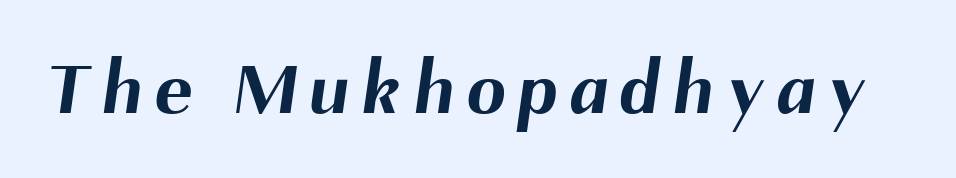
Unlike a traditional serif, this face leaves its strokes unadorned. As a designer I'd log this as weight 700, bold. Type without underlining. Here the designer chose a conventional face with non-uniform glyph widths.
